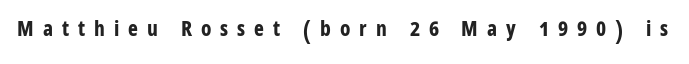
The lettering holds an erect, upright posture throughout. The tracking jumps out immediately: characters are airy and widely separated. Check under the words: just untouched page. Emphasis by weight is at full strength: bold.
